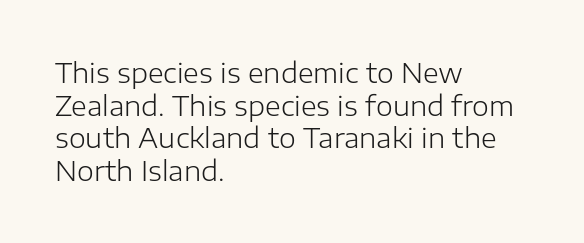
What stands out about the letter spacing? Nothing — it is the standard amount. This is not heavy type; no bold has been used. Just letters on the line, the space beneath them empty. Notice how the stems are strictly vertical — no italics here. This rendering uses left alignment, leaving the right contour irregular.
